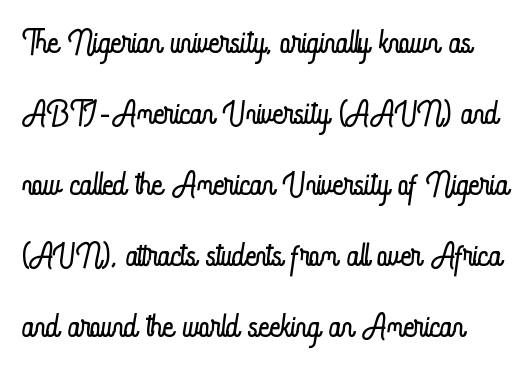
Nothing unusual about the tracking: characters are spaced as the font intends. Heaviness? Minimal to ordinary, like unemphasized prose. Evenly set lines give the paragraph a standard silhouette. A typesetter would call this proportional, since set widths differ per character.
